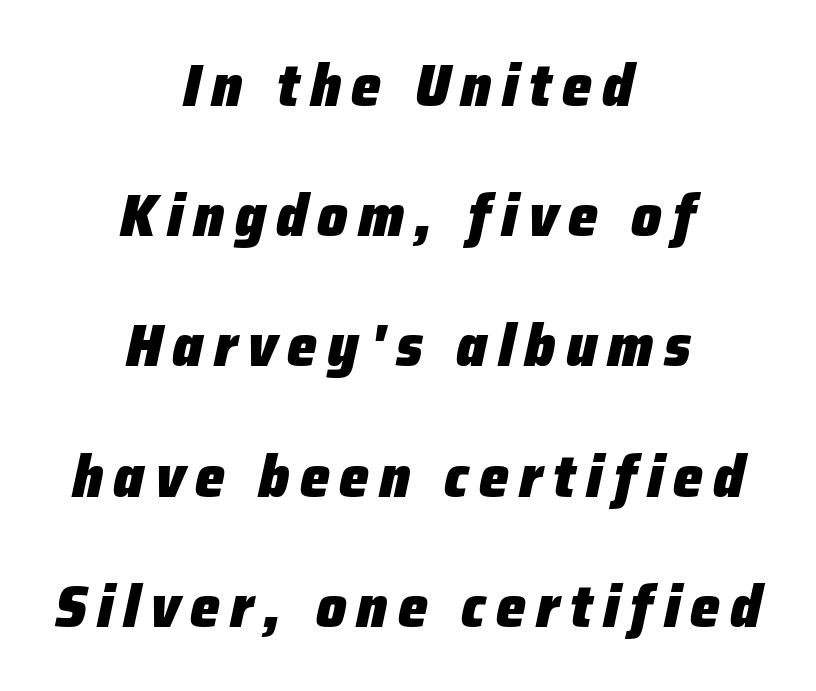
{"italic": "yes", "lean": "right", "slant_degrees": 12, "bold": "yes", "weight": "heavy", "width": "normal", "stroke_contrast": "low", "x_height": "medium", "monospaced": "no", "underline": "no", "align": "center", "line_spacing": "loose", "line_spacing_ratio": 2.17, "glyph_px": 60}
